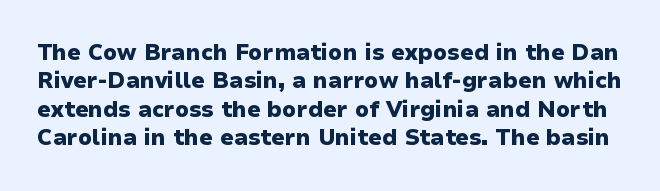
{"italic": "no", "bold": "yes", "underline": "no", "line_spacing": "normal", "line_spacing_ratio": 1.29, "letter_spacing": "normal", "letter_spacing_em": 0.0, "glyph_px": 22}
